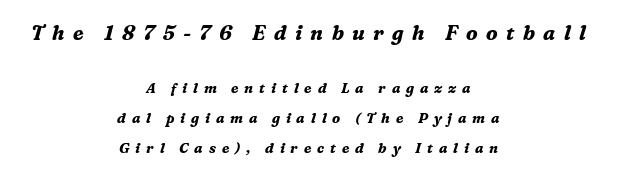
Q: Is the text bold? A: Yes.
Q: Is the text italic (slanted)? A: Yes, it leans right by about 16 degrees.
Q: Is the text underlined? A: No.
Q: How is the paragraph aligned? A: Centered.
Q: Is the spacing between letters normal or unusually wide? A: Unusually wide.
Q: Is the spacing between lines tight, normal or loose? A: Loose.
Q: Which block of text is set in a larger size, the first (top) or the second (bottom)? A: The first (top) one.
